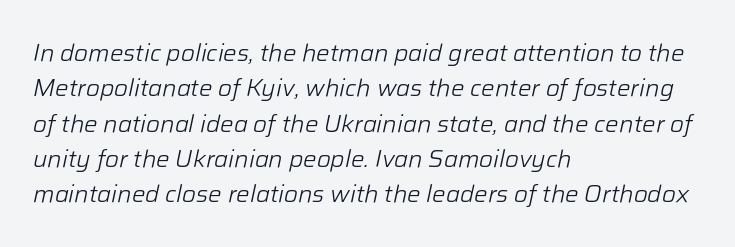
{"italic": "yes", "lean": "right", "slant_degrees": 12, "bold": "no", "underline": "no", "align": "left", "line_spacing": "normal", "line_spacing_ratio": 1.47, "letter_spacing": "normal", "letter_spacing_em": 0.0, "glyph_px": 24}
